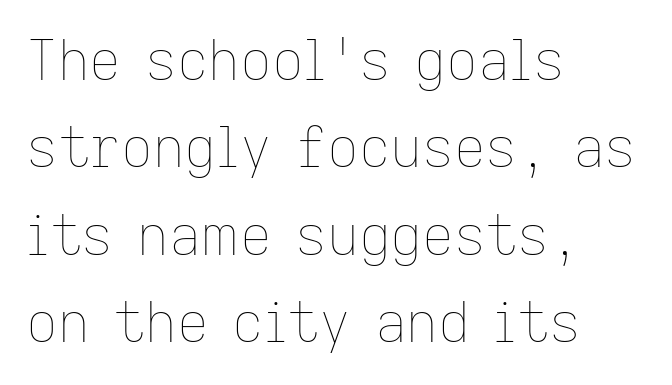
{"italic": "no", "bold": "no", "weight": "thin", "width": "normal", "stroke_contrast": "low", "x_height": "medium", "monospaced": "no", "underline": "no", "align": "left", "line_spacing": "normal", "line_spacing_ratio": 1.59, "letter_spacing": "normal", "letter_spacing_em": 0.0, "glyph_px": 55}
